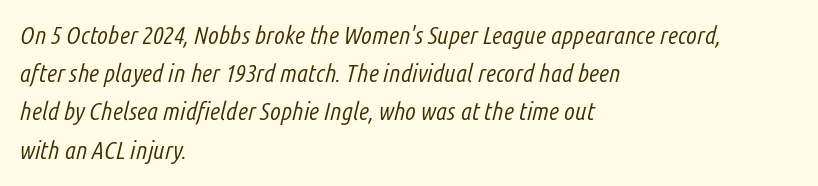
Q: Is the text bold? A: No.
Q: Is the text italic (slanted)? A: Yes, it leans right by about 14 degrees.
Q: Is the text underlined? A: No.
Q: How is the paragraph aligned? A: Left-aligned.
Q: Is the spacing between letters normal or unusually wide? A: Normal.
Q: Is the spacing between lines tight, normal or loose? A: Normal.
